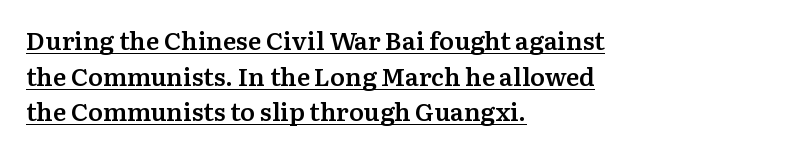
Q: Is the text bold? A: Semi-bold.
Q: Is the text italic (slanted)? A: No, it is upright.
Q: Is the text underlined? A: Yes.
Q: How is the paragraph aligned? A: Left-aligned.
Q: Is the spacing between letters normal or unusually wide? A: Normal.
Q: Is the spacing between lines tight, normal or loose? A: Normal.
